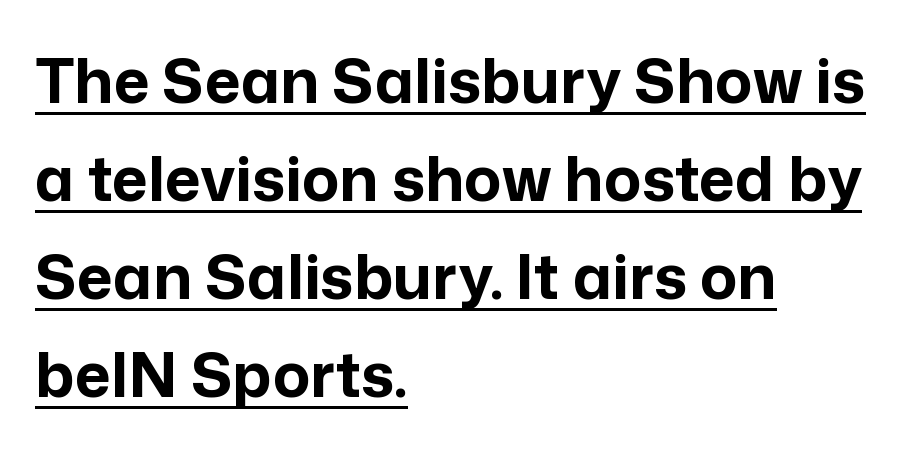
The image shows 62 px bold sans-serif type, upright; set left-aligned, normal line spacing (1.58x), normal letter spacing, underlined; low stroke contrast and a medium x-height.
